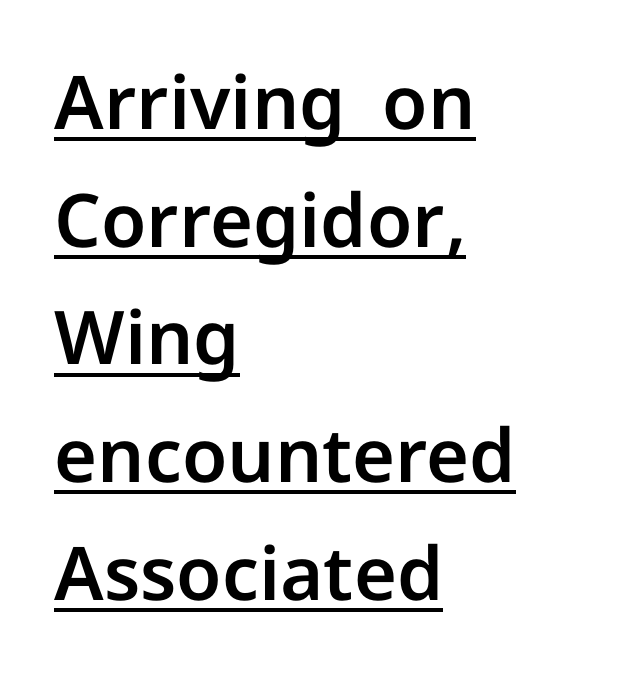
{"serif": "no", "italic": "no", "width": "normal", "stroke_contrast": "low", "x_height": "medium", "monospaced": "no", "underline": "yes", "align": "left", "line_spacing": "normal", "line_spacing_ratio": 1.59, "letter_spacing": "normal", "letter_spacing_em": 0.0, "glyph_px": 74}
